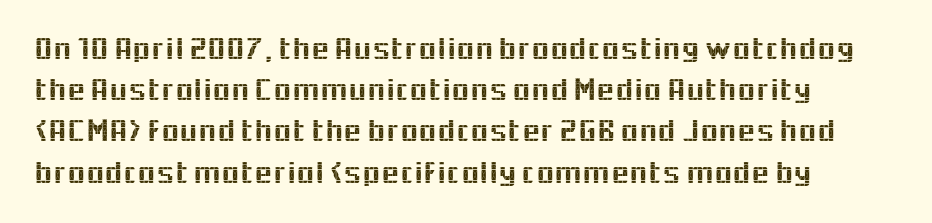
Q: Is the text italic (slanted)? A: No, it is upright.
Q: Is the typeface a serif or a sans-serif typeface? A: Sans-serif.
Q: Is the text underlined? A: No.
Q: Is the spacing between letters normal or unusually wide? A: Normal.
Q: Is the spacing between lines tight, normal or loose? A: Normal.
Q: Width (condensed, normal, or wide)? A: Normal.
Q: x-height? A: Medium.
Q: Monospaced? A: No.
